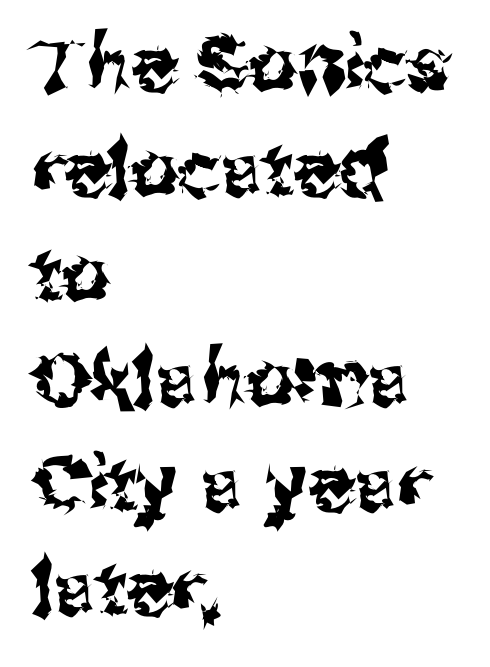
The image shows 76 px sans-serif type, upright; set left-aligned, normal line spacing (1.38x), normal letter spacing, not underlined; medium stroke contrast and a medium x-height.
